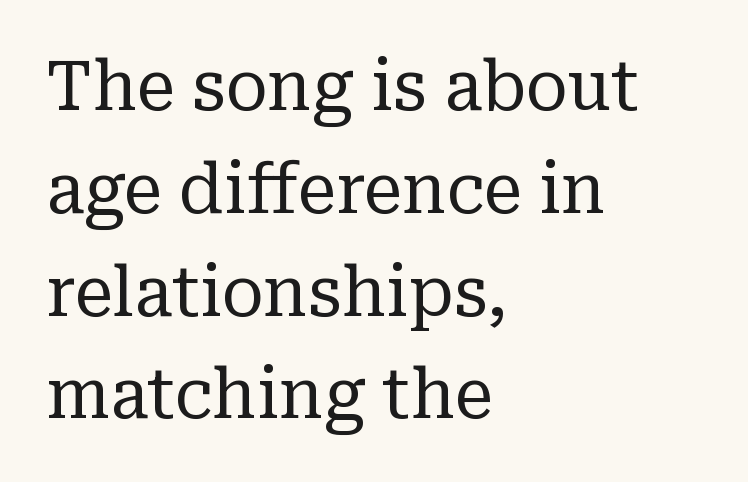
Q: Is the text bold? A: No.
Q: Is the text italic (slanted)? A: No, it is upright.
Q: Is the typeface a serif or a sans-serif typeface? A: Serif.
Q: Is the text underlined? A: No.
Q: How is the paragraph aligned? A: Left-aligned.
Q: Is the spacing between letters normal or unusually wide? A: Normal.
Q: Is the spacing between lines tight, normal or loose? A: Normal.
Q: Width (condensed, normal, or wide)? A: Normal.
Q: Stroke contrast? A: Low.
Q: x-height? A: Medium.
Q: Monospaced? A: No.
